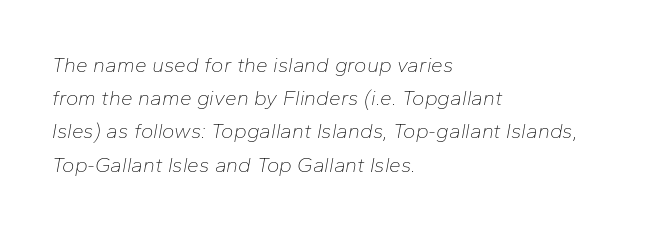
{"italic": "yes", "lean": "right", "slant_degrees": 10, "bold": "no", "underline": "no", "align": "left", "line_spacing": "normal", "line_spacing_ratio": 1.58, "letter_spacing": "normal", "letter_spacing_em": 0.0, "glyph_px": 21}
